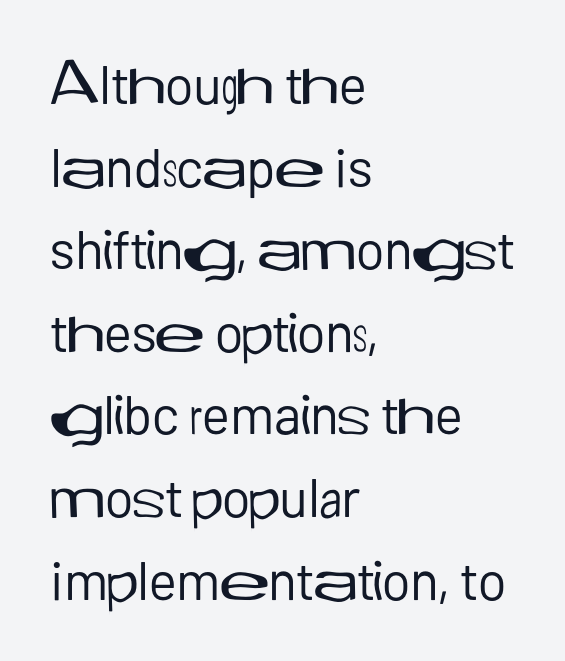
Looks like regular typesetting: each glyph gets only the width it needs. The rendering anchors every line to the left-hand side. Each word holds together tightly as a unit, with standard inter-letter gaps. Serifs: no, the terminals of the letterforms are clean.
